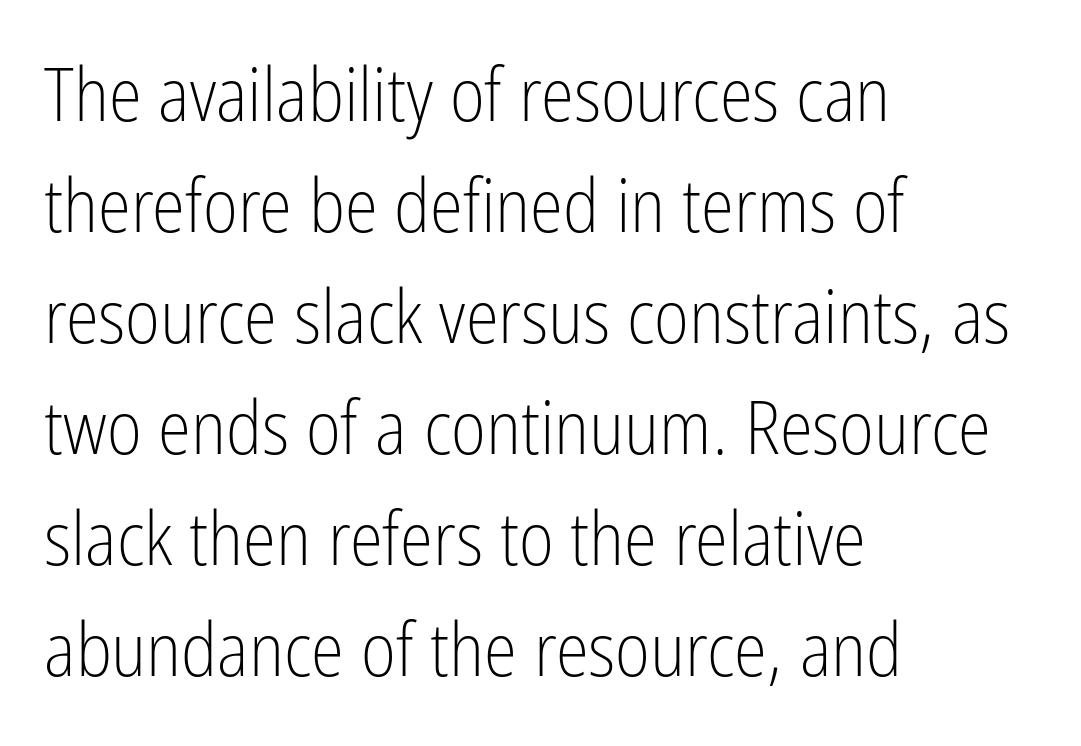
Q: Is the text bold? A: No.
Q: Is the text italic (slanted)? A: No, it is upright.
Q: Is the typeface a serif or a sans-serif typeface? A: Sans-serif.
Q: Is the text underlined? A: No.
Q: How is the paragraph aligned? A: Left-aligned.
Q: Is the spacing between letters normal or unusually wide? A: Normal.
Q: Is the spacing between lines tight, normal or loose? A: Normal.
Q: Width (condensed, normal, or wide)? A: Condensed.
Q: Stroke contrast? A: Low.
Q: x-height? A: Medium.
Q: Monospaced? A: No.
